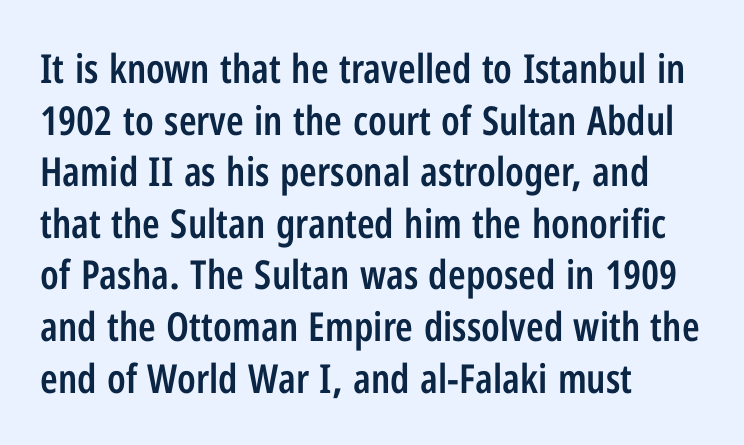
Q: Is the text bold? A: Semi-bold.
Q: Is the text italic (slanted)? A: No, it is upright.
Q: Is the typeface a serif or a sans-serif typeface? A: Sans-serif.
Q: Is the text underlined? A: No.
Q: How is the paragraph aligned? A: Left-aligned.
Q: Is the spacing between letters normal or unusually wide? A: Normal.
Q: Is the spacing between lines tight, normal or loose? A: Normal.
Q: Width (condensed, normal, or wide)? A: Condensed.
Q: Stroke contrast? A: Low.
Q: x-height? A: Medium.
Q: Monospaced? A: No.
